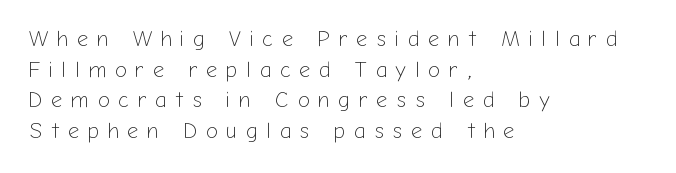
The image shows 22 px text type, upright; set left-aligned, normal line spacing (1.39x), unusually wide letter spacing (+0.4 em), not underlined.
